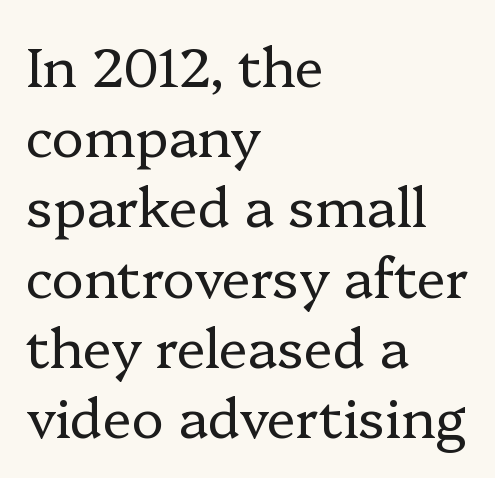
The weight would be labelled regular, book, light, or lighter still. The font family rendered here belongs to the serif group. A typesetter would mark this as roman, not italic. If you measured baseline to baseline, you'd find a middling distance.
